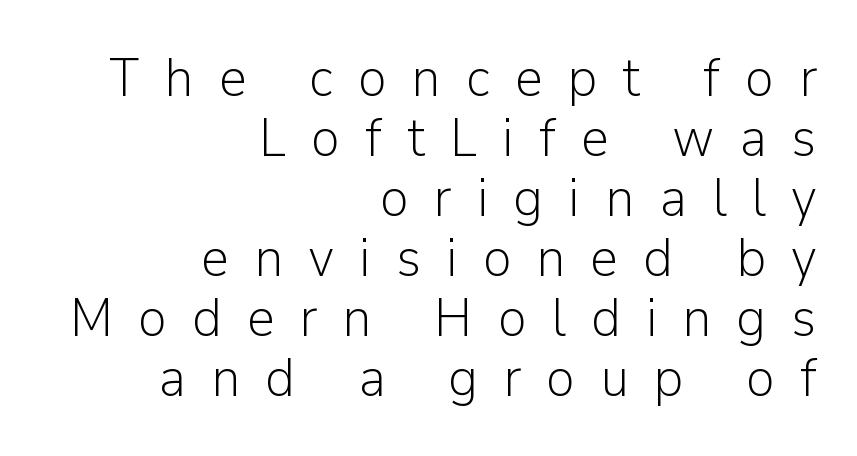
{"serif": "no", "italic": "no", "bold": "no", "weight": "light", "width": "normal", "stroke_contrast": "low", "x_height": "medium", "monospaced": "no", "underline": "no", "align": "right", "line_spacing": "tight", "line_spacing_ratio": 1.09, "letter_spacing": "wide", "letter_spacing_em": 0.45, "glyph_px": 55}
